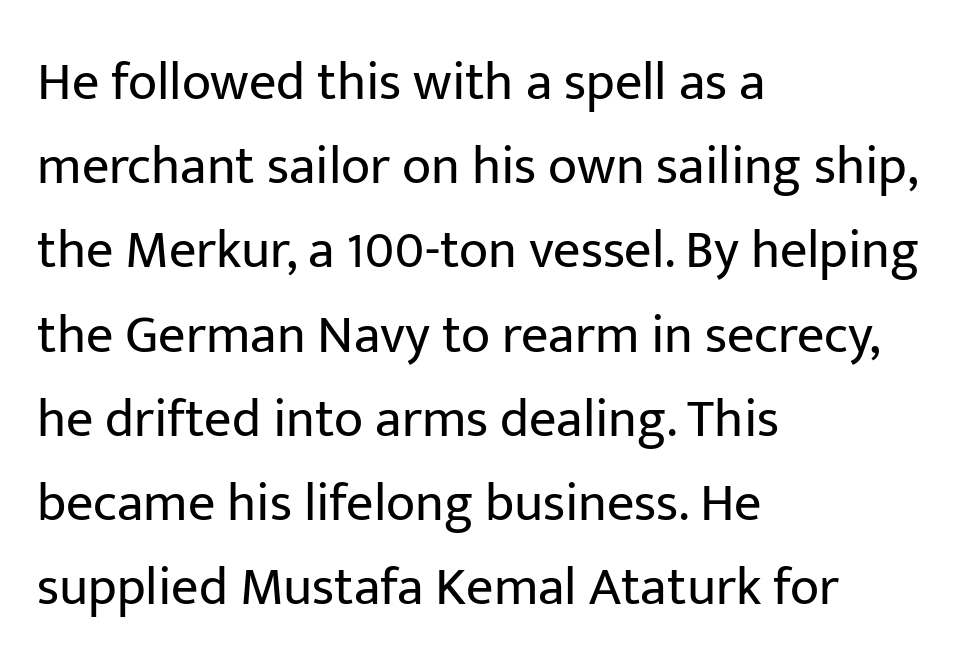
Where is the straight margin? On the left. The strip under each line holds only bare page. Each letter keeps its own natural width here, so spacing adapts to shape. Normally led — the rows are evenly, conventionally spaced.
